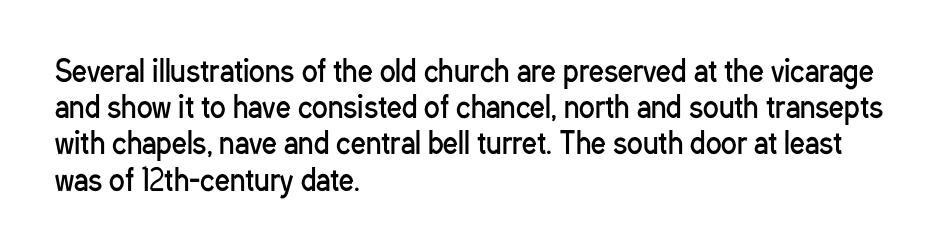
The image shows 29 px regular-weight, condensed sans-serif type, upright; set left-aligned, normal line spacing (1.25x), normal letter spacing, not underlined; low stroke contrast and a medium x-height.
